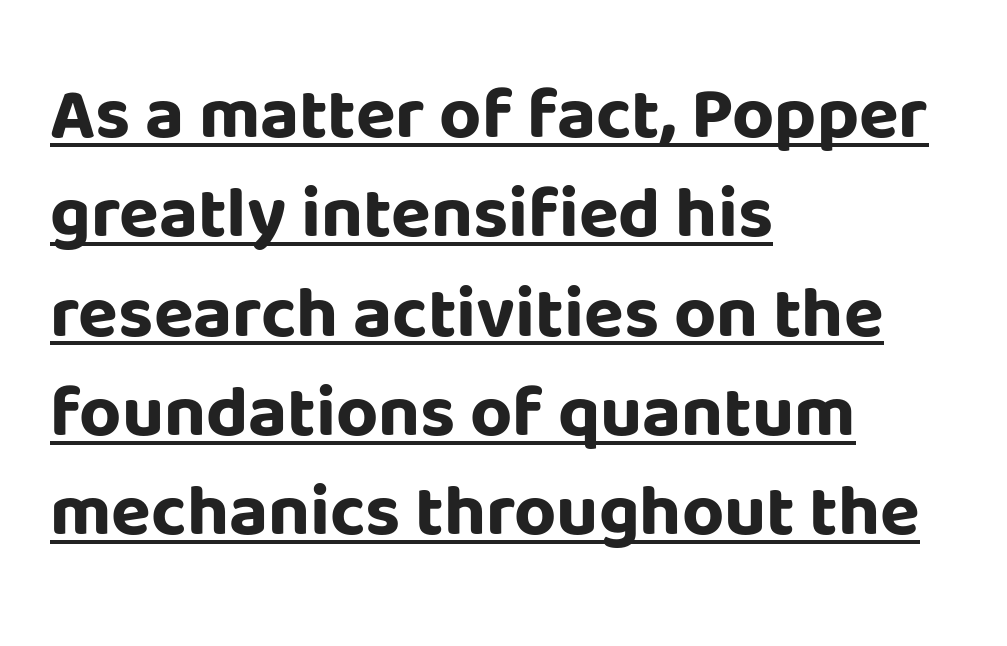
Q: Is the text bold? A: Yes.
Q: Is the text italic (slanted)? A: No, it is upright.
Q: Is the typeface a serif or a sans-serif typeface? A: Sans-serif.
Q: Is the text underlined? A: Yes.
Q: How is the paragraph aligned? A: Left-aligned.
Q: Is the spacing between letters normal or unusually wide? A: Normal.
Q: Is the spacing between lines tight, normal or loose? A: Normal.
Q: Width (condensed, normal, or wide)? A: Normal.
Q: Stroke contrast? A: Low.
Q: x-height? A: Large.
Q: Monospaced? A: No.
